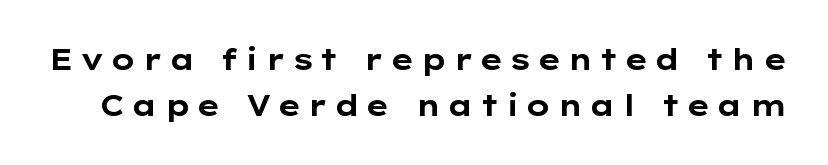
Glyph-to-glyph distance is far greater than everyday printed text. The letters carry no serifs — their stems end cleanly without finishing strokes. Looks like regular typesetting: each glyph gets only the width it needs. If you drew a line through each stem, it would be perfectly vertical.
